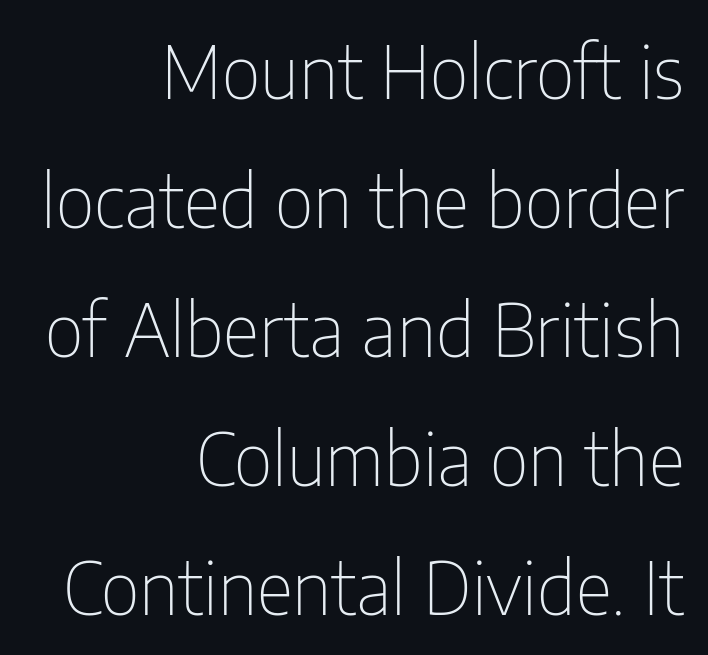
{"serif": "no", "italic": "no", "bold": "no", "weight": "thin", "width": "condensed", "stroke_contrast": "low", "x_height": "medium", "monospaced": "no", "underline": "no", "align": "right", "line_spacing_ratio": 1.79, "letter_spacing": "normal", "letter_spacing_em": 0.0, "glyph_px": 72}
